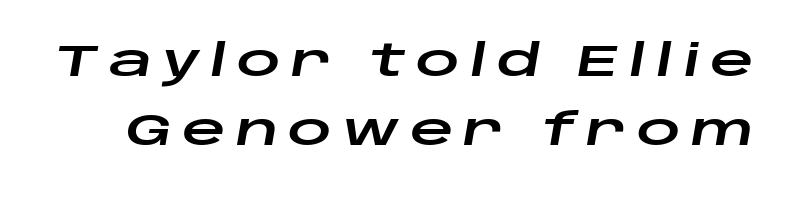
{"italic": "yes", "lean": "right", "slant_degrees": 10, "width": "wide", "stroke_contrast": "low", "x_height": "large", "monospaced": "no", "underline": "no", "line_spacing": "normal", "line_spacing_ratio": 1.61, "letter_spacing": "wide", "letter_spacing_em": 0.23, "glyph_px": 43}
